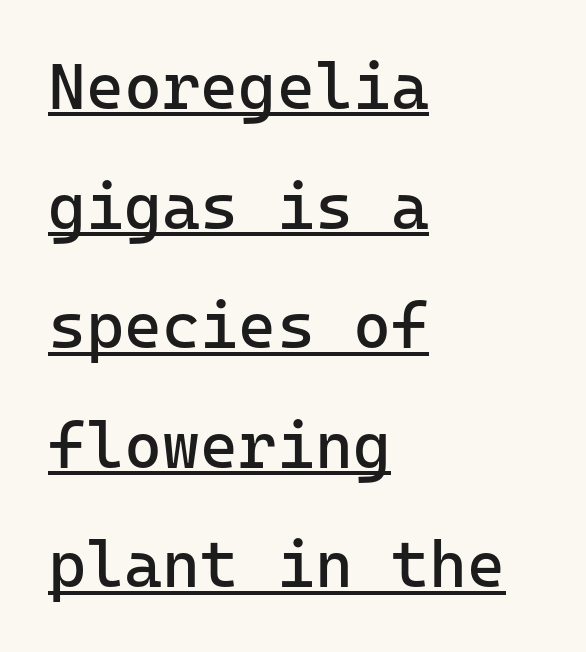
Q: Is the text bold? A: No.
Q: Is the text italic (slanted)? A: No, it is upright.
Q: Is the typeface a serif or a sans-serif typeface? A: Sans-serif.
Q: Is the text underlined? A: Yes.
Q: How is the paragraph aligned? A: Left-aligned.
Q: Is the spacing between letters normal or unusually wide? A: Normal.
Q: Width (condensed, normal, or wide)? A: Normal.
Q: Stroke contrast? A: Low.
Q: x-height? A: Medium.
Q: Monospaced? A: Yes.
